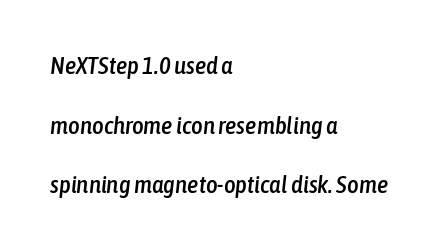
A classic flush-left, rag-right setting is used for this passage. Is the letter spacing exaggerated? No — it looks like the ordinary default. If you drew a line through each stem, it would be angled. You could fit nearly another row in the gap between these rows. Beneath every word, the page is bare.
